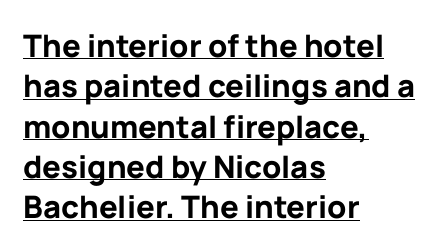
Type style note: lacks serifs. The horizontal fit of the characters is conventional and even. A rule runs beneath these lines of type. Baseline-to-baseline distance is the conventional proportion of letter height.
